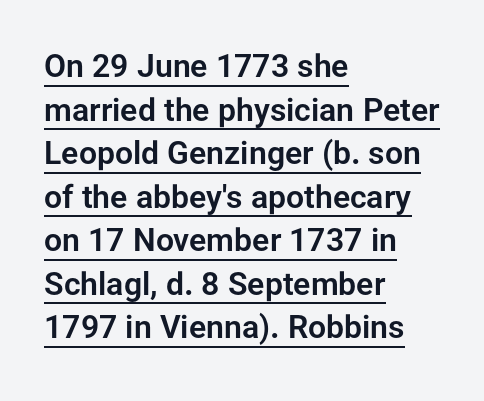
{"serif": "no", "italic": "no", "width": "normal", "stroke_contrast": "low", "x_height": "medium", "monospaced": "no", "underline": "yes", "align": "left", "line_spacing": "normal", "line_spacing_ratio": 1.36, "letter_spacing": "normal", "letter_spacing_em": 0.0, "glyph_px": 32}
